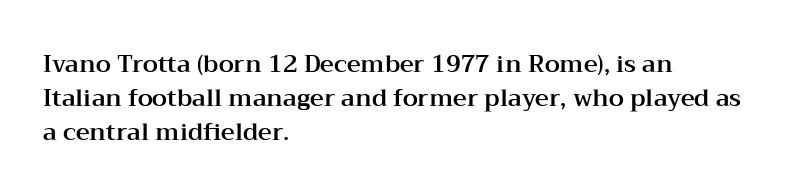
Here the glyphs are tracked normally, forming tight word shapes. A typesetter would call this leading conventional body-copy spacing. Descenders hang freely into open space. Typeset ragged right — the left edge is the straight one. Posture: upright roman.
